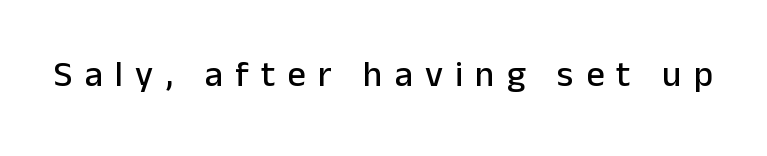
The typography opts for an upright posture over an oblique one. These lines are rendered in a variable-pitch font. Classification — sans serif. Observe the wide spacing: letters keep a clear distance from each other. No word sits above an underline.
